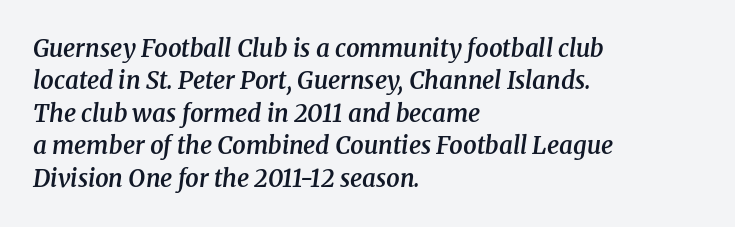
Q: Is the text bold? A: Semi-bold.
Q: Is the text italic (slanted)? A: Yes, it leans right by about 8 degrees.
Q: Is the text underlined? A: No.
Q: How is the paragraph aligned? A: Left-aligned.
Q: Is the spacing between letters normal or unusually wide? A: Normal.
Q: Is the spacing between lines tight, normal or loose? A: Normal.
